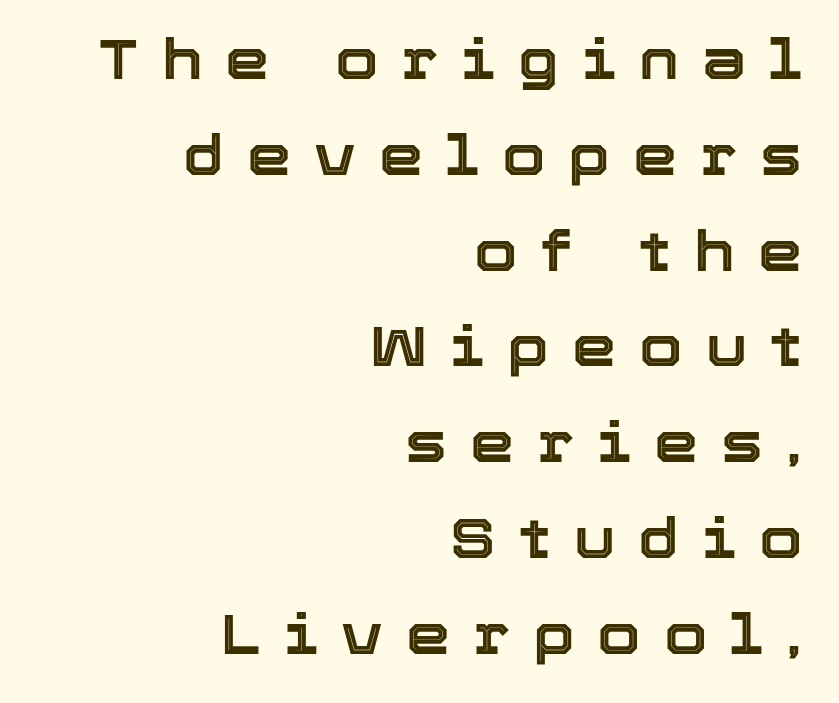
{"italic": "no", "width": "normal", "x_height": "medium", "monospaced": "no", "underline": "no", "align": "right", "line_spacing_ratio": 1.71, "letter_spacing": "wide", "letter_spacing_em": 0.41, "glyph_px": 56}
